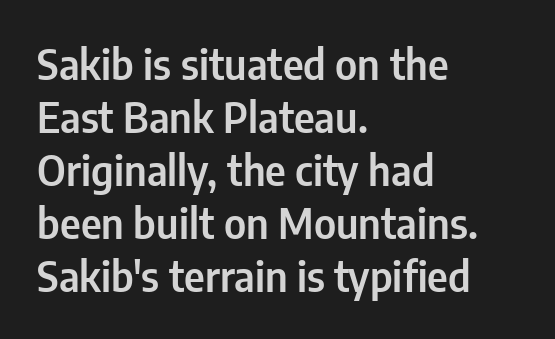
Default kerning and tracking; the words read as compact shapes. Check the space under the baseline: it is left empty. The setting favours the left margin, as ordinary paragraphs usually do. The passage shown is typed in a proportional face where columns would drift.
